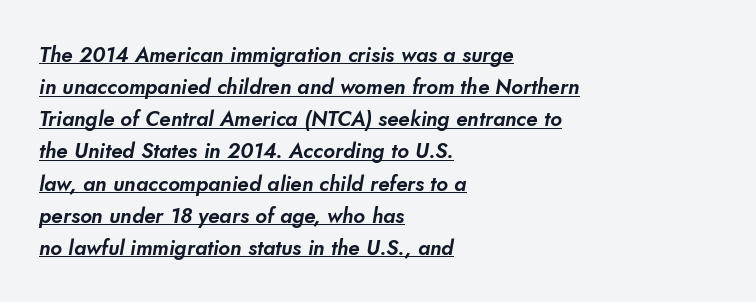
The image shows 21 px text type; set left-aligned, normal line spacing (1.53x), normal letter spacing, underlined.
